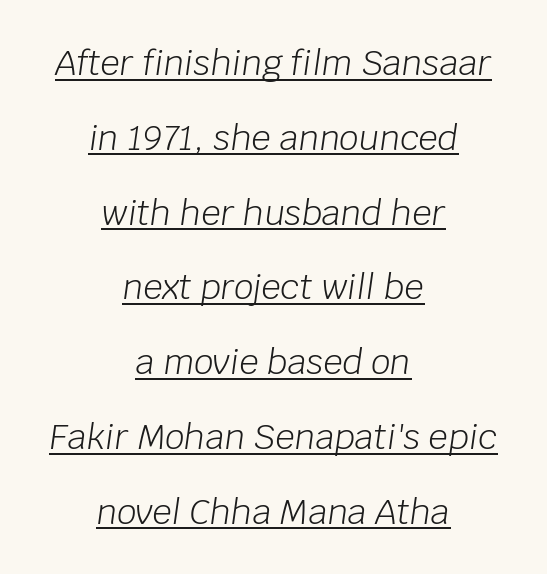
{"italic": "yes", "lean": "right", "slant_degrees": 8, "bold": "no", "weight": "light", "width": "normal", "stroke_contrast": "low", "x_height": "large", "monospaced": "no", "underline": "yes", "align": "center", "line_spacing": "loose", "line_spacing_ratio": 2.2, "letter_spacing": "normal", "letter_spacing_em": 0.0, "glyph_px": 34}
